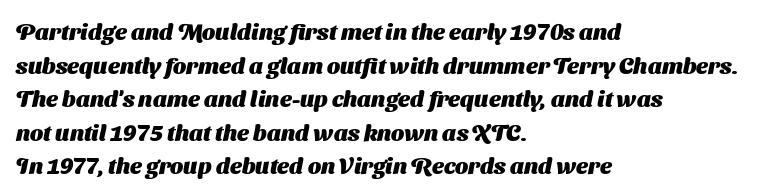
Q: Is the text bold? A: Yes.
Q: Is the text underlined? A: No.
Q: How is the paragraph aligned? A: Left-aligned.
Q: Is the spacing between letters normal or unusually wide? A: Normal.
Q: Is the spacing between lines tight, normal or loose? A: Normal.
